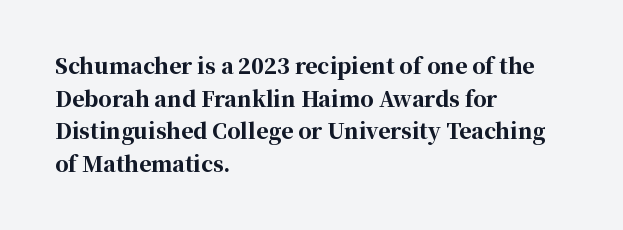
{"italic": "no", "bold": "yes", "underline": "no", "align": "left", "line_spacing": "normal", "line_spacing_ratio": 1.55, "letter_spacing": "normal", "letter_spacing_em": 0.0, "glyph_px": 21}
